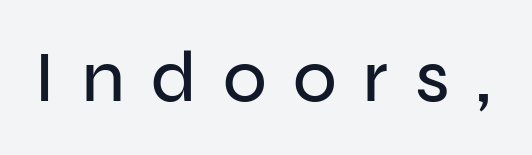
The image shows 72 px sans-serif type, upright; set unusually wide letter spacing (+0.37 em), not underlined; low stroke contrast and a medium x-height.
